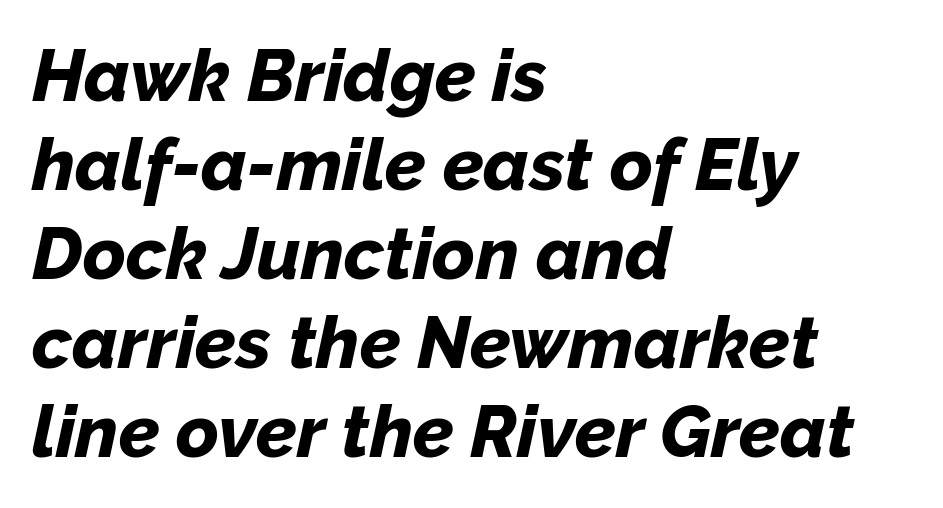
The paragraph shown leans on its left margin. The strip under each line holds only bare page. The rendering uses natural spacing where letterforms have individual widths. This rendering leaves character spacing at its baseline value.
